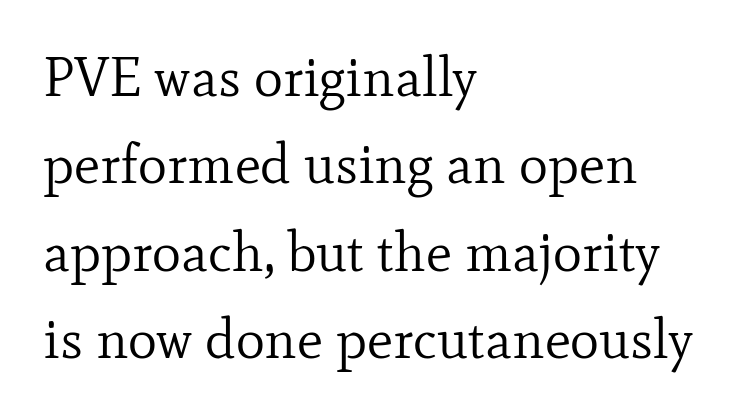
Q: Is the text bold? A: No.
Q: Is the text italic (slanted)? A: No, it is upright.
Q: Is the typeface a serif or a sans-serif typeface? A: Serif.
Q: Is the text underlined? A: No.
Q: How is the paragraph aligned? A: Left-aligned.
Q: Is the spacing between letters normal or unusually wide? A: Normal.
Q: Is the spacing between lines tight, normal or loose? A: Normal.
Q: Width (condensed, normal, or wide)? A: Normal.
Q: Stroke contrast? A: Low.
Q: x-height? A: Small.
Q: Monospaced? A: No.
